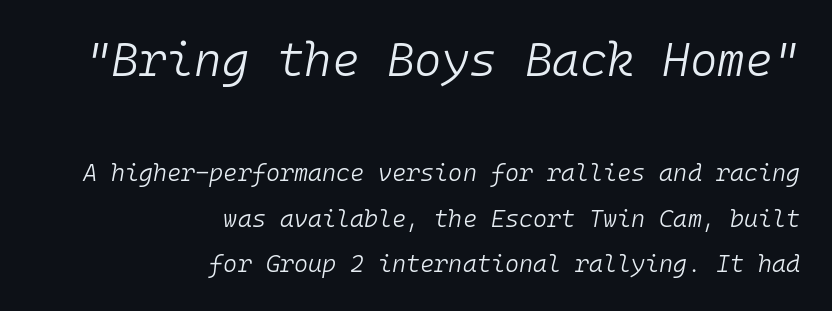
The image shows 47 px light type, italic (leaning right), monospaced; set right-aligned, line spacing 1.89x, normal letter spacing, not underlined; the first (top) block is 1.96x larger; low stroke contrast and a medium x-height.
